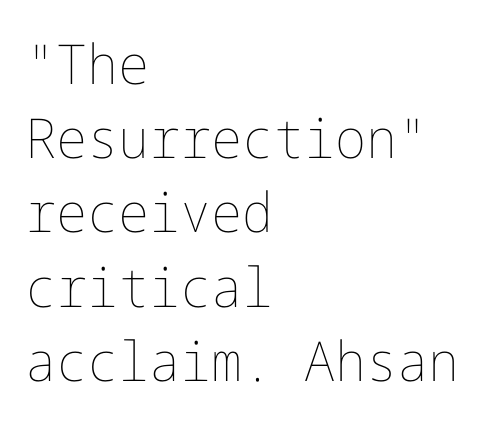
Q: Is the text bold? A: No.
Q: Is the text italic (slanted)? A: No, it is upright.
Q: Is the text underlined? A: No.
Q: How is the paragraph aligned? A: Left-aligned.
Q: Is the spacing between letters normal or unusually wide? A: Normal.
Q: Is the spacing between lines tight, normal or loose? A: Normal.
Q: Width (condensed, normal, or wide)? A: Normal.
Q: Stroke contrast? A: Low.
Q: x-height? A: Medium.
